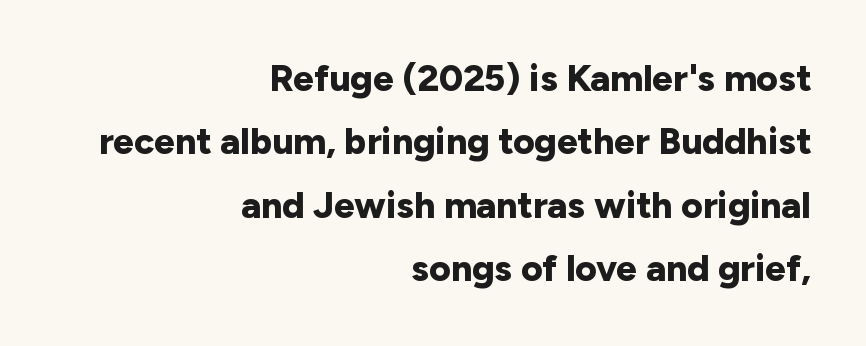
Q: Is the text bold? A: Yes.
Q: Is the text italic (slanted)? A: No, it is upright.
Q: Is the typeface a serif or a sans-serif typeface? A: Sans-serif.
Q: Is the text underlined? A: No.
Q: How is the paragraph aligned? A: Right-aligned.
Q: Is the spacing between letters normal or unusually wide? A: Normal.
Q: Width (condensed, normal, or wide)? A: Normal.
Q: Stroke contrast? A: Low.
Q: x-height? A: Medium.
Q: Monospaced? A: No.
